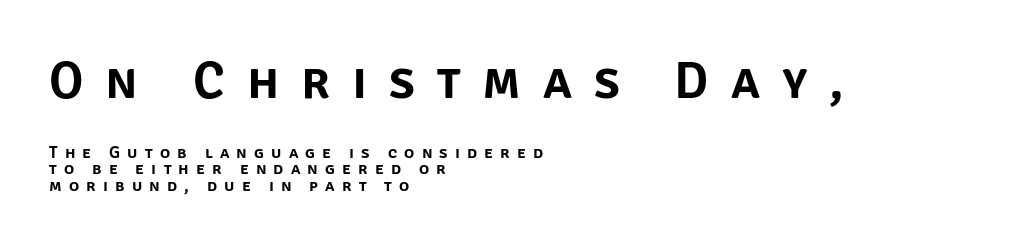
The image shows 52 px sans-serif type, upright; set left-aligned, tight line spacing (0.98x), unusually wide letter spacing (+0.42 em), not underlined; the first (top) block is 3.06x larger; low stroke contrast and a large x-height.
